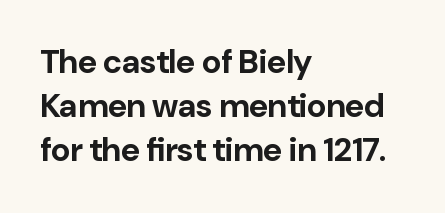
The image shows 33 px bold sans-serif type, upright; set left-aligned, normal line spacing (1.34x), normal letter spacing, not underlined; low stroke contrast and a medium x-height.
